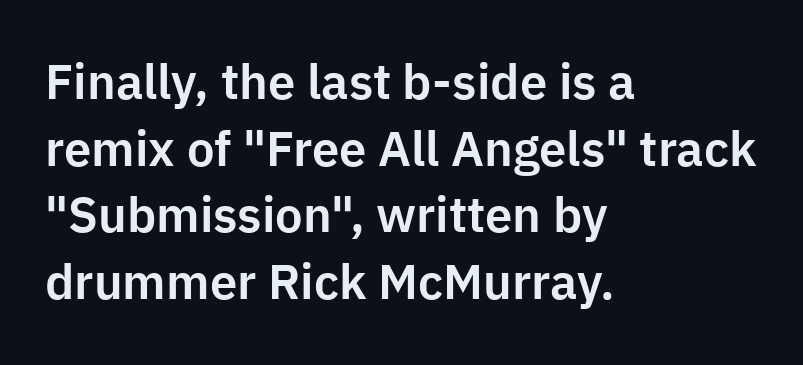
Q: Is the text italic (slanted)? A: No, it is upright.
Q: Is the typeface a serif or a sans-serif typeface? A: Sans-serif.
Q: Is the text underlined? A: No.
Q: How is the paragraph aligned? A: Left-aligned.
Q: Is the spacing between letters normal or unusually wide? A: Normal.
Q: Is the spacing between lines tight, normal or loose? A: Normal.
Q: Width (condensed, normal, or wide)? A: Normal.
Q: Stroke contrast? A: Low.
Q: x-height? A: Medium.
Q: Monospaced? A: No.
